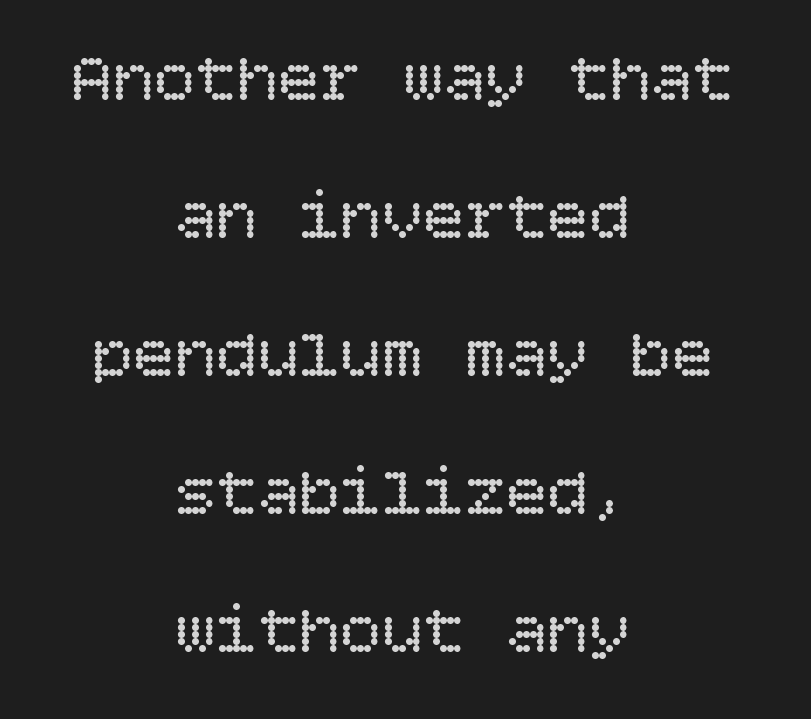
{"italic": "no", "bold": "no", "weight": "regular", "width": "normal", "stroke_contrast": "low", "x_height": "large", "underline": "no", "align": "center", "line_spacing": "loose", "line_spacing_ratio": 2.0, "letter_spacing": "normal", "letter_spacing_em": 0.0, "glyph_px": 69}
